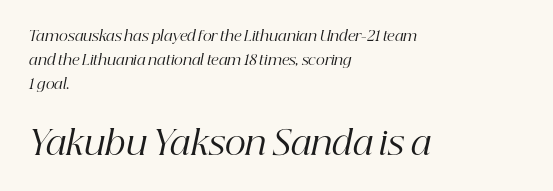
Q: Is the text bold? A: No.
Q: Is the text italic (slanted)? A: Yes, it leans right by about 12 degrees.
Q: Is the typeface a serif or a sans-serif typeface? A: Serif.
Q: Is the text underlined? A: No.
Q: How is the paragraph aligned? A: Left-aligned.
Q: Is the spacing between letters normal or unusually wide? A: Normal.
Q: Which block of text is set in a larger size, the first (top) or the second (bottom)? A: The second (bottom) one.
Q: Width (condensed, normal, or wide)? A: Normal.
Q: Stroke contrast? A: High.
Q: x-height? A: Medium.
Q: Monospaced? A: No.
